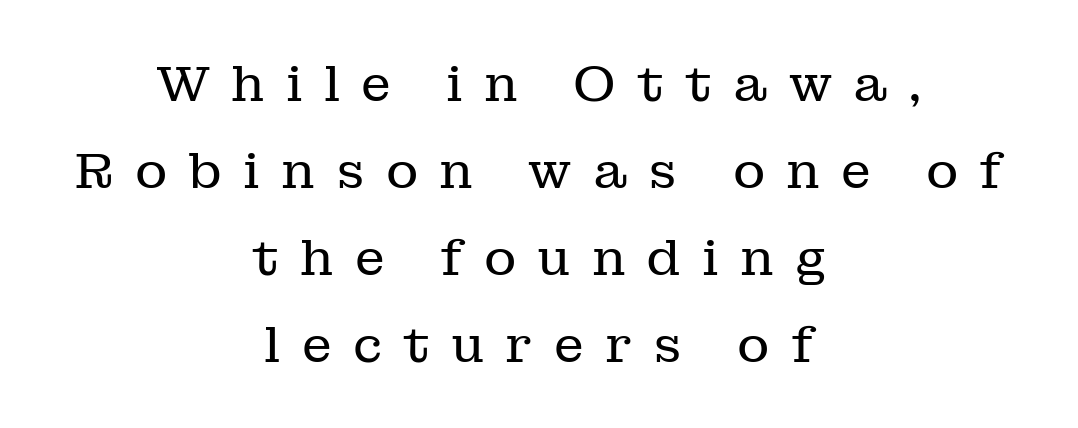
Each letter's strokes conclude with small projecting serifs. Where is the straight margin? There isn't one; the lines are centered. The space directly below the letters is spotless. Designer's note — italics off, roman on.
